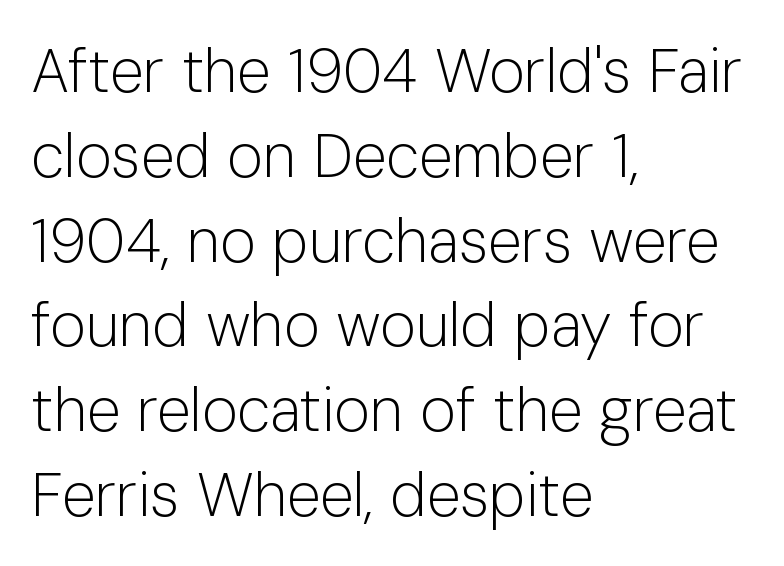
When letters stand straight like this, we call the style roman or upright. The foot of each line stays bare and open. Whoever set this chose a conventional vertical rhythm. No feet cap the strokes, marking this as sans-serif type. The letters advance in unequal steps, a hallmark of proportional type. A typesetter would call this zero additional tracking.
